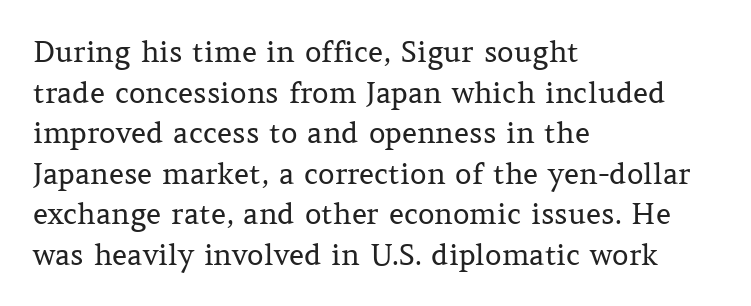
The image shows 29 px regular-weight serif type, upright; set left-aligned, normal line spacing (1.4x), normal letter spacing, not underlined; medium stroke contrast and a medium x-height.
